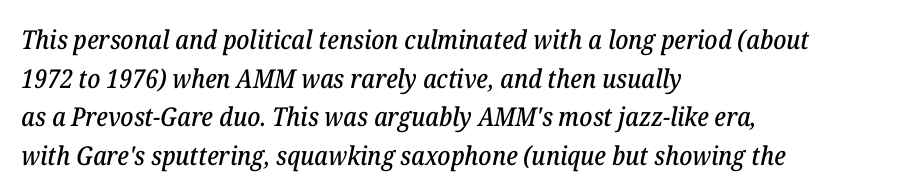
Q: Is the text italic (slanted)? A: Yes, it leans right by about 12 degrees.
Q: Is the text underlined? A: No.
Q: How is the paragraph aligned? A: Left-aligned.
Q: Is the spacing between letters normal or unusually wide? A: Normal.
Q: Is the spacing between lines tight, normal or loose? A: Normal.
